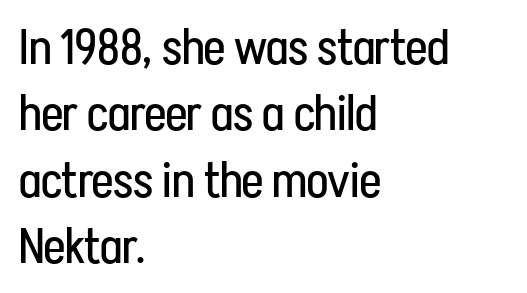
The ragged edge is on the right, which tells us the setting is flush left. The font family rendered here belongs to the sans-serif group. In terms of leading, this rendering sits right in the middle. The characters are drawn with everyday or finer stroke widths.
